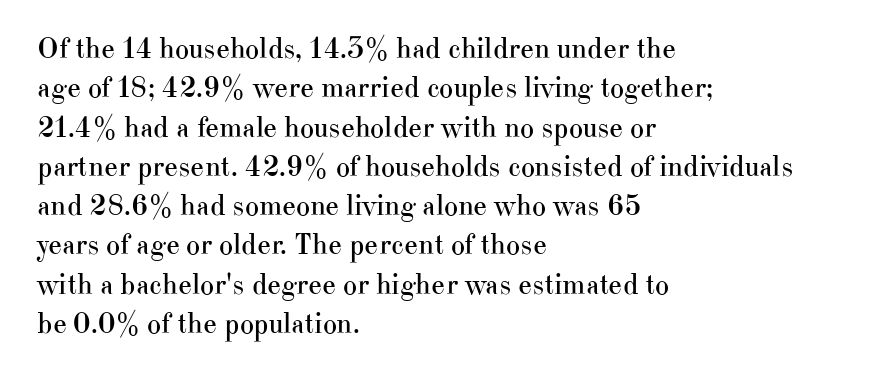
Q: Is the text bold? A: No.
Q: Is the text italic (slanted)? A: No, it is upright.
Q: Is the typeface a serif or a sans-serif typeface? A: Serif.
Q: Is the text underlined? A: No.
Q: How is the paragraph aligned? A: Left-aligned.
Q: Is the spacing between letters normal or unusually wide? A: Normal.
Q: Is the spacing between lines tight, normal or loose? A: Normal.
Q: Width (condensed, normal, or wide)? A: Normal.
Q: Stroke contrast? A: High.
Q: x-height? A: Small.
Q: Monospaced? A: No.
